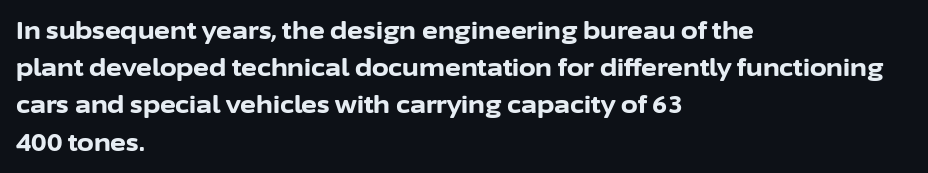
The image shows 24 px bold type, upright; set left-aligned, normal line spacing (1.55x), normal letter spacing, not underlined.
